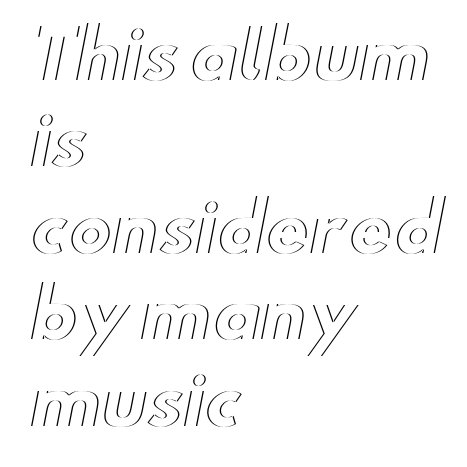
The image shows 66 px wide type; set left-aligned, normal line spacing (1.31x), normal letter spacing, not underlined; a small x-height.
